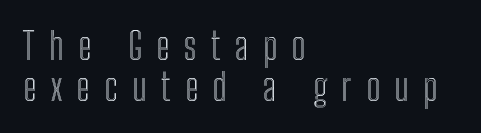
Q: Is the text italic (slanted)? A: No, it is upright.
Q: Is the text underlined? A: No.
Q: How is the paragraph aligned? A: Left-aligned.
Q: Is the spacing between letters normal or unusually wide? A: Unusually wide.
Q: Is the spacing between lines tight, normal or loose? A: Tight.
Q: Width (condensed, normal, or wide)? A: Condensed.
Q: x-height? A: Medium.
Q: Monospaced? A: No.
